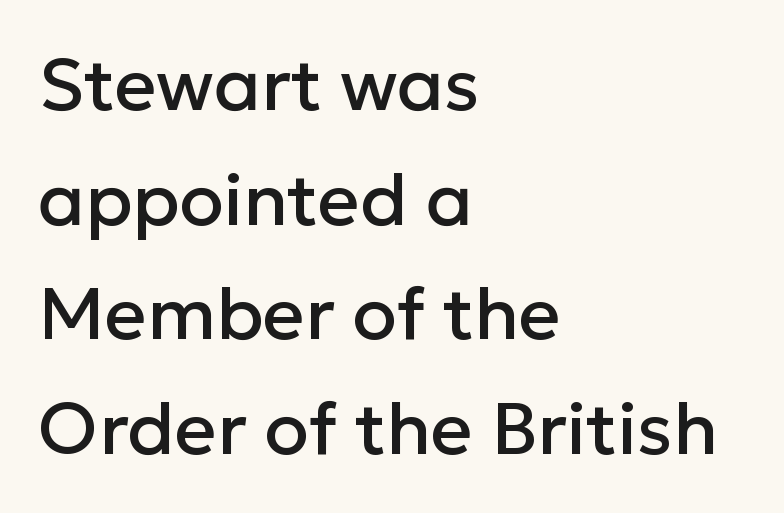
The image shows 73 px sans-serif type, upright; set left-aligned, normal line spacing (1.57x), normal letter spacing, not underlined; low stroke contrast and a medium x-height.
